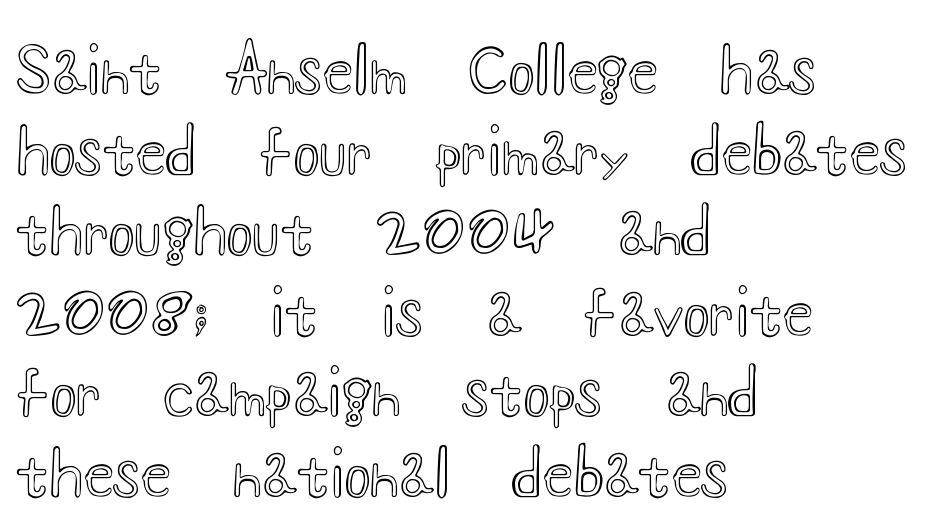
Q: Is the text italic (slanted)? A: No, it is upright.
Q: Is the text underlined? A: No.
Q: How is the paragraph aligned? A: Left-aligned.
Q: Is the spacing between letters normal or unusually wide? A: Normal.
Q: Is the spacing between lines tight, normal or loose? A: Normal.
Q: Width (condensed, normal, or wide)? A: Wide.
Q: x-height? A: Small.
Q: Monospaced? A: No.
